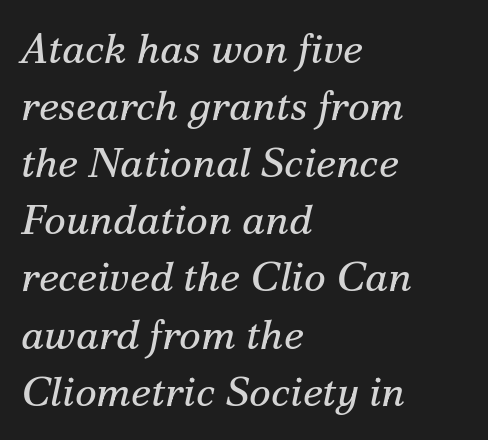
Heaviness? Minimal to ordinary, like unemphasized prose. Honestly, the row spacing looks completely unremarkable. Looking at the ascenders, they clearly lean. You could not count columns in this text — the font is proportionally spaced. All the whitespace from short lines collects on the right. The strip under each line holds only bare page.
